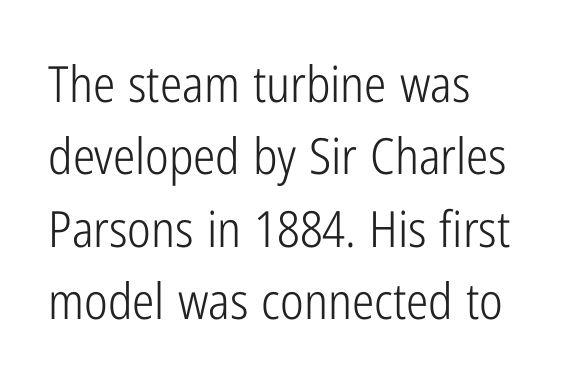
{"serif": "no", "italic": "no", "bold": "no", "weight": "light", "width": "condensed", "stroke_contrast": "low", "x_height": "medium", "monospaced": "no", "underline": "no", "align": "left", "line_spacing": "normal", "line_spacing_ratio": 1.45, "letter_spacing": "normal", "letter_spacing_em": 0.0, "glyph_px": 50}
